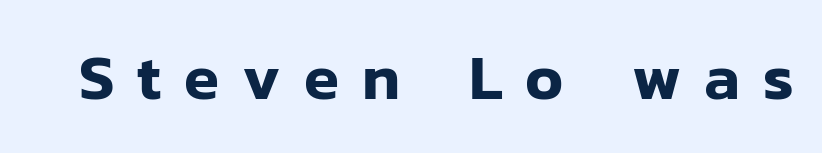
The image shows 64 px sans-serif type, upright; set unusually wide letter spacing (+0.36 em), not underlined; low stroke contrast and a medium x-height.
